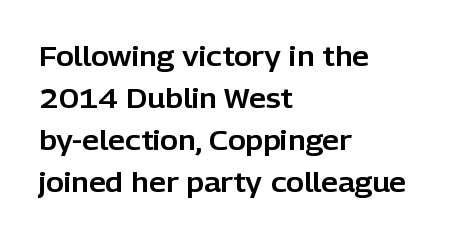
The image shows 27 px text type, upright; set left-aligned, normal line spacing (1.55x), normal letter spacing, not underlined.
